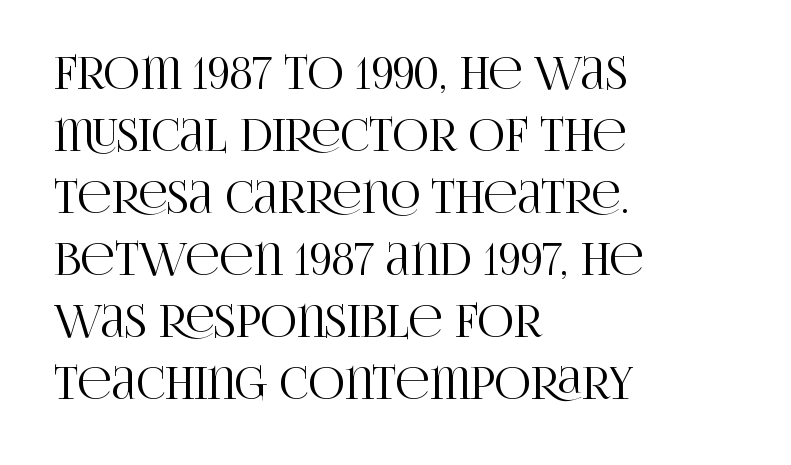
{"serif": "yes", "italic": "no", "width": "condensed", "stroke_contrast": "high", "x_height": "large", "monospaced": "no", "underline": "no", "align": "left", "line_spacing": "normal", "line_spacing_ratio": 1.38, "letter_spacing": "normal", "letter_spacing_em": 0.0, "glyph_px": 45}
